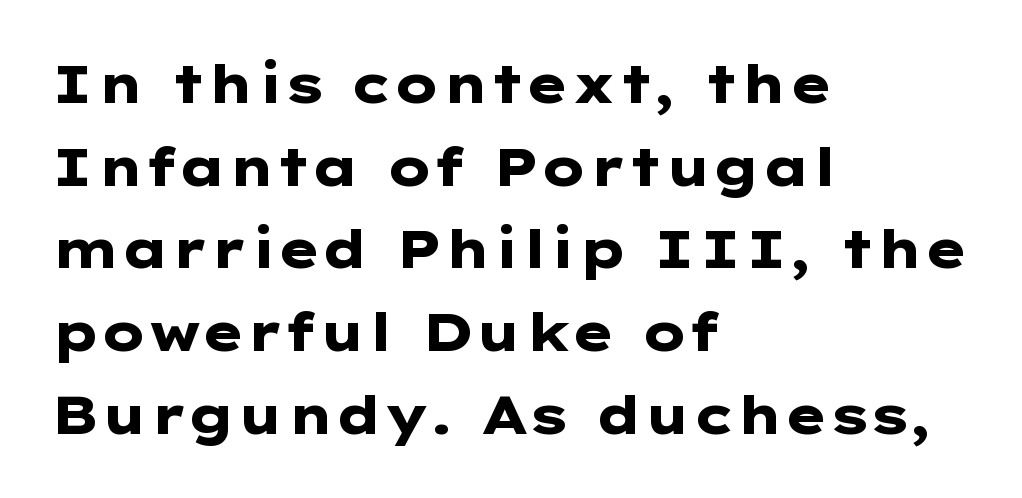
Q: Is the text bold? A: Yes.
Q: Is the text italic (slanted)? A: No, it is upright.
Q: Is the typeface a serif or a sans-serif typeface? A: Sans-serif.
Q: Is the text underlined? A: No.
Q: How is the paragraph aligned? A: Left-aligned.
Q: Is the spacing between letters normal or unusually wide? A: Normal.
Q: Is the spacing between lines tight, normal or loose? A: Normal.
Q: Width (condensed, normal, or wide)? A: Wide.
Q: Stroke contrast? A: Low.
Q: x-height? A: Medium.
